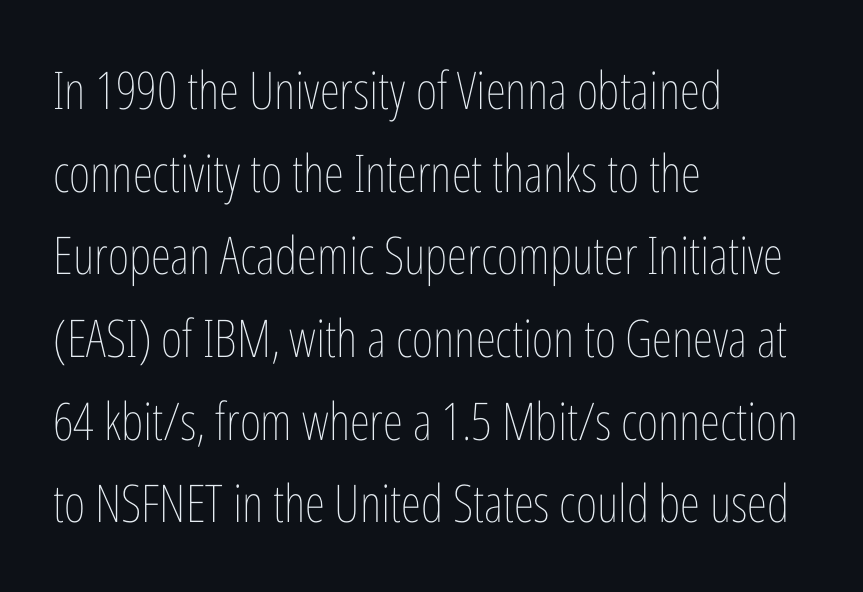
{"italic": "no", "bold": "no", "weight": "thin", "width": "condensed", "stroke_contrast": "low", "x_height": "medium", "monospaced": "no", "underline": "no", "align": "left", "line_spacing": "normal", "line_spacing_ratio": 1.59, "letter_spacing": "normal", "letter_spacing_em": 0.0, "glyph_px": 52}
